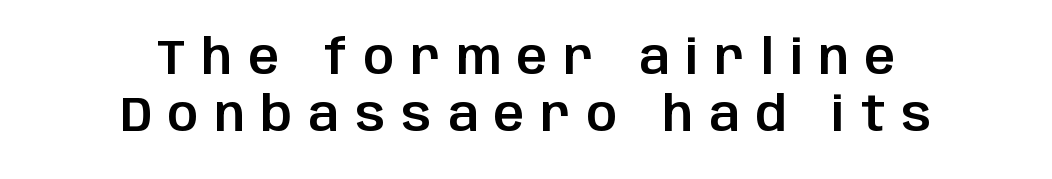
Q: Is the text italic (slanted)? A: No, it is upright.
Q: Is the typeface a serif or a sans-serif typeface? A: Sans-serif.
Q: Is the text underlined? A: No.
Q: How is the paragraph aligned? A: Centered.
Q: Is the spacing between letters normal or unusually wide? A: Unusually wide.
Q: Width (condensed, normal, or wide)? A: Normal.
Q: Stroke contrast? A: Low.
Q: x-height? A: Large.
Q: Monospaced? A: No.
